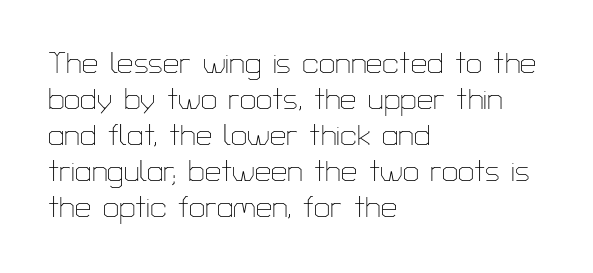
Q: Is the text bold? A: No.
Q: Is the text italic (slanted)? A: No, it is upright.
Q: Is the typeface a serif or a sans-serif typeface? A: Sans-serif.
Q: Is the text underlined? A: No.
Q: How is the paragraph aligned? A: Left-aligned.
Q: Is the spacing between letters normal or unusually wide? A: Normal.
Q: Width (condensed, normal, or wide)? A: Normal.
Q: Stroke contrast? A: Low.
Q: x-height? A: Medium.
Q: Monospaced? A: No.
